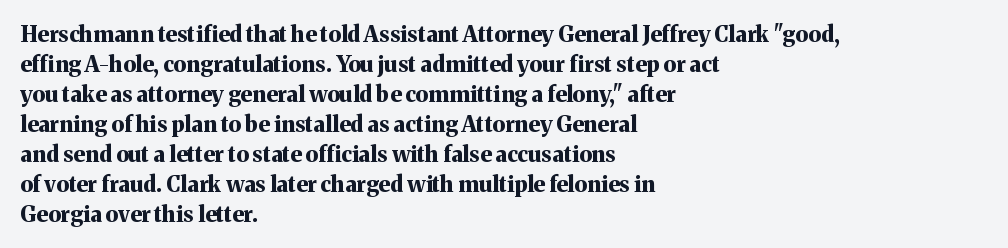
Q: Is the text bold? A: Yes.
Q: Is the text italic (slanted)? A: No, it is upright.
Q: Is the text underlined? A: No.
Q: How is the paragraph aligned? A: Left-aligned.
Q: Is the spacing between letters normal or unusually wide? A: Normal.
Q: Is the spacing between lines tight, normal or loose? A: Normal.
